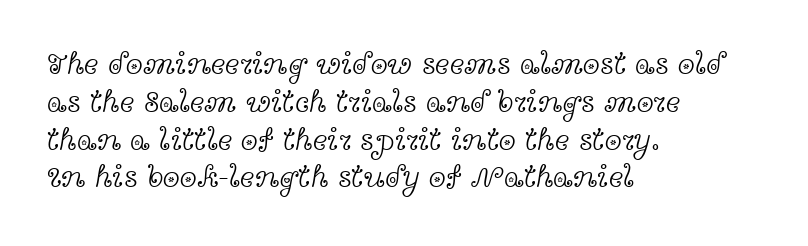
{"serif": "yes", "bold": "no", "weight": "light", "width": "wide", "x_height": "medium", "monospaced": "no", "underline": "no", "align": "left", "line_spacing_ratio": 1.22, "letter_spacing": "normal", "letter_spacing_em": 0.0, "glyph_px": 31}
